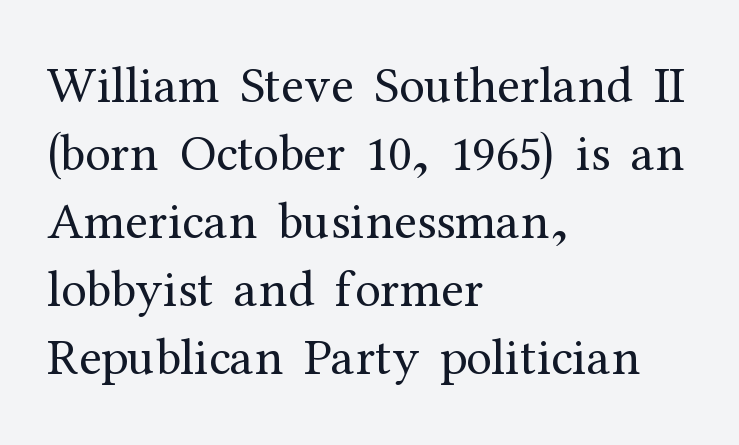
{"serif": "yes", "italic": "no", "bold": "no", "weight": "regular", "width": "normal", "stroke_contrast": "medium", "x_height": "medium", "monospaced": "no", "underline": "no", "align": "left", "line_spacing": "normal", "line_spacing_ratio": 1.31, "letter_spacing": "normal", "letter_spacing_em": 0.0, "glyph_px": 52}
